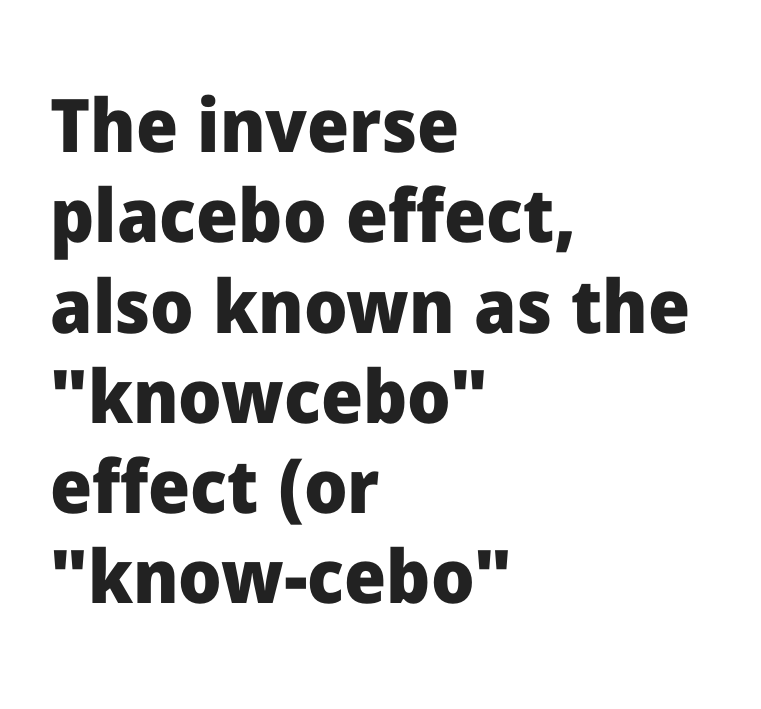
Each letter keeps its own natural width here, so spacing adapts to shape. The ragged edge is on the right, which tells us the setting is flush left. What stands out about the letter spacing? Nothing — it is the standard amount. The rendering shows plain stroke endings on the letterforms — a sans-serif design. The gap between lines stays unmarked.
